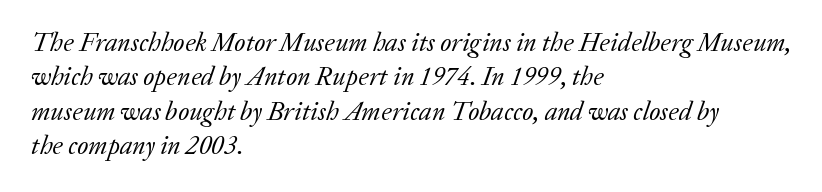
Q: Is the text bold? A: No.
Q: Is the text italic (slanted)? A: Yes, it leans right by about 20 degrees.
Q: Is the text underlined? A: No.
Q: How is the paragraph aligned? A: Left-aligned.
Q: Is the spacing between letters normal or unusually wide? A: Normal.
Q: Is the spacing between lines tight, normal or loose? A: Normal.
